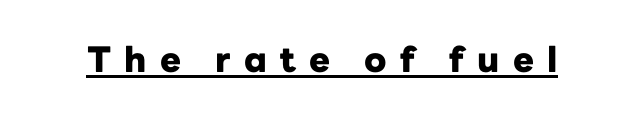
Honestly, the letter spacing is so wide it's the main thing you notice. This rendering employs a face without finishing strokes, i.e., a sans-serif. Plenty of ink on the page — the face is bold. What decoration does the sample have? An underline. A typesetter would call this proportional, since set widths differ per character. Posture: vertical.
